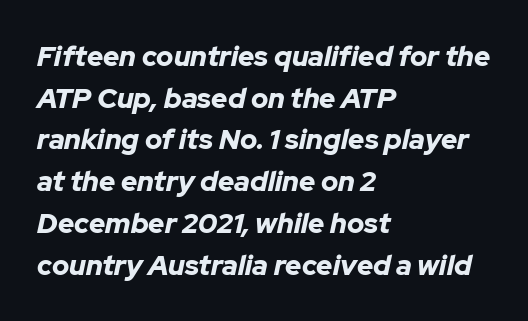
The image shows 28 px bold type, italic (leaning right); set left-aligned, normal line spacing (1.49x), normal letter spacing, not underlined; low stroke contrast and a medium x-height.
